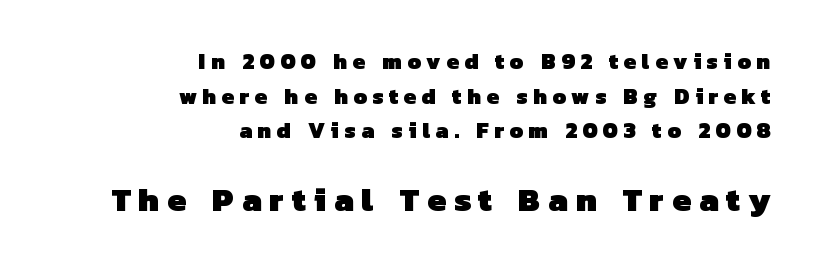
{"serif": "no", "bold": "yes", "weight": "heavy", "width": "normal", "stroke_contrast": "low", "x_height": "medium", "monospaced": "no", "underline": "no", "align": "right", "line_spacing": "normal", "line_spacing_ratio": 1.57, "letter_spacing": "wide", "letter_spacing_em": 0.25, "larger_block": "second", "size_ratio": 1.5, "glyph_px": 33}
